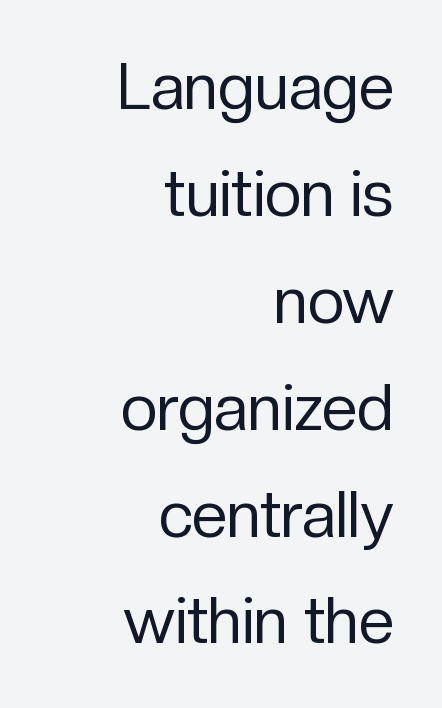
This block has exactly the height ordinary leading produces. Typeset ragged left — the right edge is the straight one. Here the designer chose a conventional face with non-uniform glyph widths. The area under the type is left untouched. A typesetter would label this face a sans.
